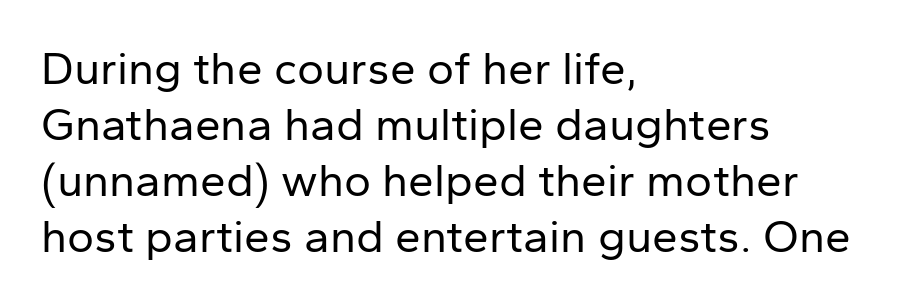
{"serif": "no", "italic": "no", "bold": "no", "weight": "regular", "width": "normal", "stroke_contrast": "low", "x_height": "medium", "monospaced": "no", "underline": "no", "align": "left", "line_spacing_ratio": 1.22, "letter_spacing": "normal", "letter_spacing_em": 0.0, "glyph_px": 46}
